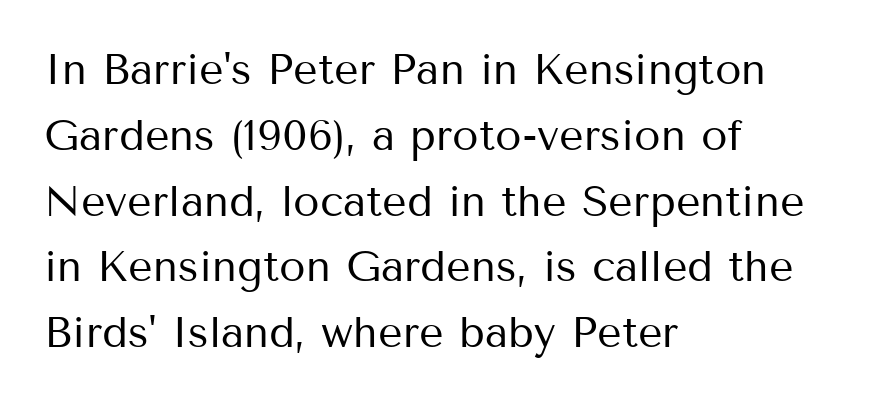
{"serif": "no", "italic": "no", "bold": "no", "weight": "regular", "width": "normal", "stroke_contrast": "medium", "x_height": "medium", "monospaced": "no", "underline": "no", "align": "left", "line_spacing": "normal", "line_spacing_ratio": 1.53, "letter_spacing": "normal", "letter_spacing_em": 0.0, "glyph_px": 43}
